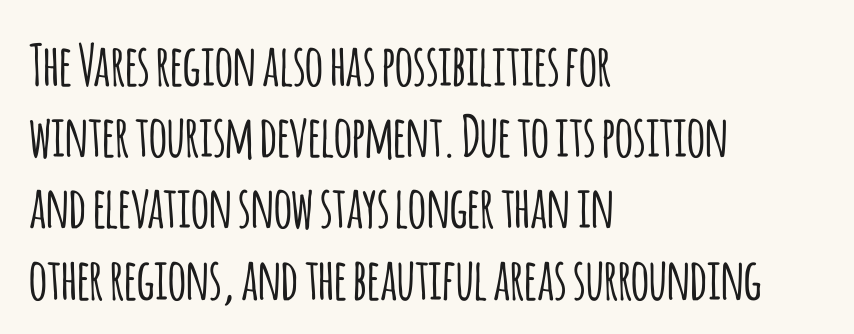
{"serif": "no", "italic": "no", "width": "condensed", "stroke_contrast": "low", "x_height": "large", "monospaced": "no", "underline": "no", "align": "left", "line_spacing": "normal", "line_spacing_ratio": 1.25, "letter_spacing": "normal", "letter_spacing_em": 0.0, "glyph_px": 57}
